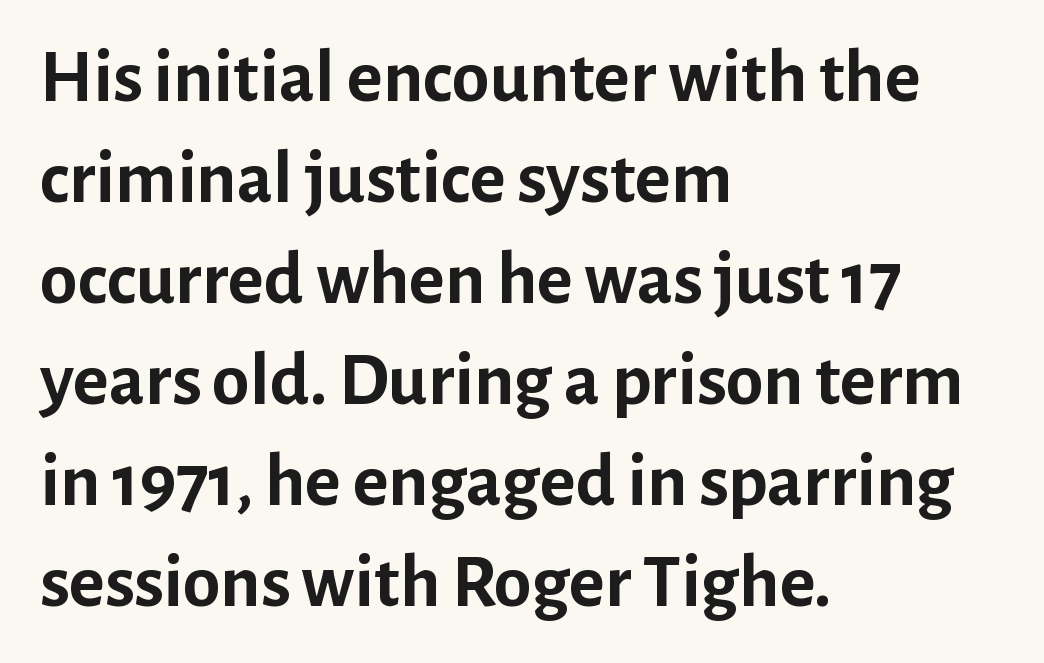
The image shows 76 px semibold sans-serif type, upright; set left-aligned, normal line spacing (1.33x), normal letter spacing, not underlined; low stroke contrast and a medium x-height.
